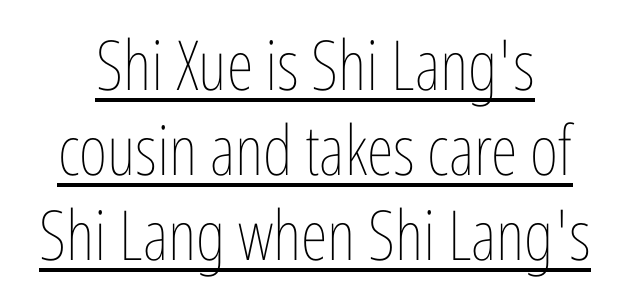
The gaps between neighbouring characters are ordinary and unremarkable. The font is comparable to plain body text, perhaps lighter. A roman cut, with each character standing at attention. A typesetter would call this proportional, since set widths differ per character.
